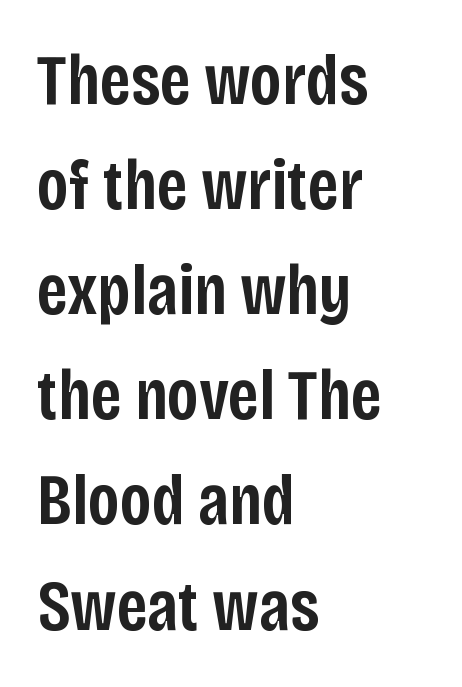
Q: Is the text bold? A: Semi-bold.
Q: Is the text italic (slanted)? A: No, it is upright.
Q: Is the typeface a serif or a sans-serif typeface? A: Sans-serif.
Q: Is the text underlined? A: No.
Q: How is the paragraph aligned? A: Left-aligned.
Q: Is the spacing between letters normal or unusually wide? A: Normal.
Q: Is the spacing between lines tight, normal or loose? A: Normal.
Q: Width (condensed, normal, or wide)? A: Condensed.
Q: Stroke contrast? A: Low.
Q: x-height? A: Large.
Q: Monospaced? A: No.
